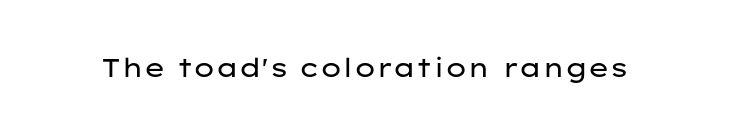
{"italic": "no", "bold": "no", "underline": "no", "letter_spacing": "normal", "letter_spacing_em": 0.0, "glyph_px": 26}
